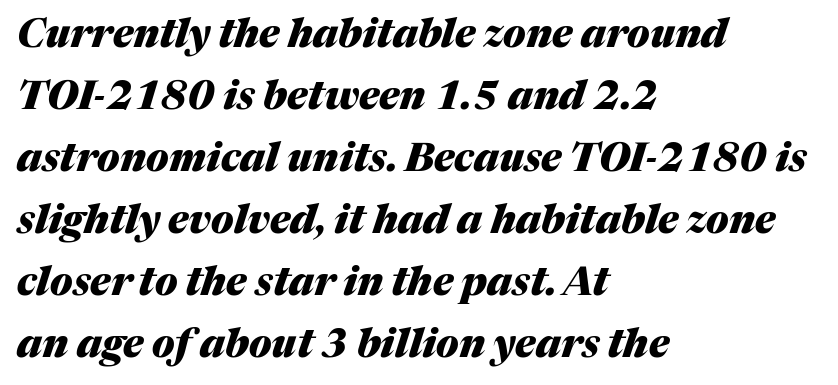
{"italic": "yes", "lean": "right", "slant_degrees": 17, "bold": "yes", "weight": "heavy", "width": "normal", "stroke_contrast": "medium", "x_height": "medium", "monospaced": "no", "underline": "no", "align": "left", "line_spacing": "normal", "line_spacing_ratio": 1.59, "letter_spacing": "normal", "letter_spacing_em": 0.0, "glyph_px": 39}
